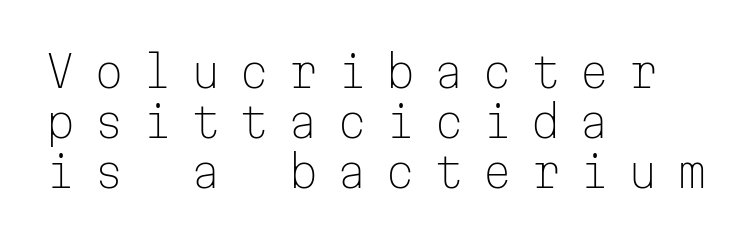
The image shows 43 px light sans-serif type, upright, monospaced; set left-aligned, line spacing 1.16x, unusually wide letter spacing (+0.43 em), not underlined; low stroke contrast and a medium x-height.
